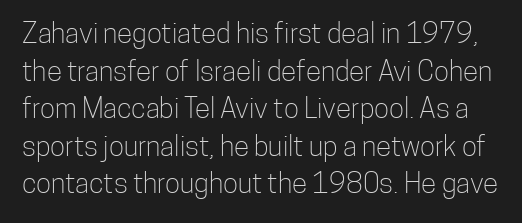
{"serif": "no", "italic": "no", "bold": "no", "weight": "light", "width": "condensed", "stroke_contrast": "low", "x_height": "medium", "monospaced": "no", "underline": "no", "line_spacing": "normal", "line_spacing_ratio": 1.34, "letter_spacing": "normal", "letter_spacing_em": 0.0, "glyph_px": 28}
